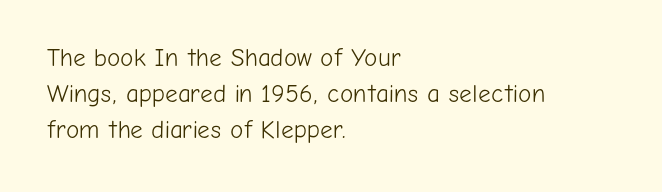
The rendering anchors every line to the left-hand side. Words appear dense and cohesive because spacing is normal. Does the leading feel generous? No, just average. A quiet, ordinary-to-light weight characterises the typeface.
